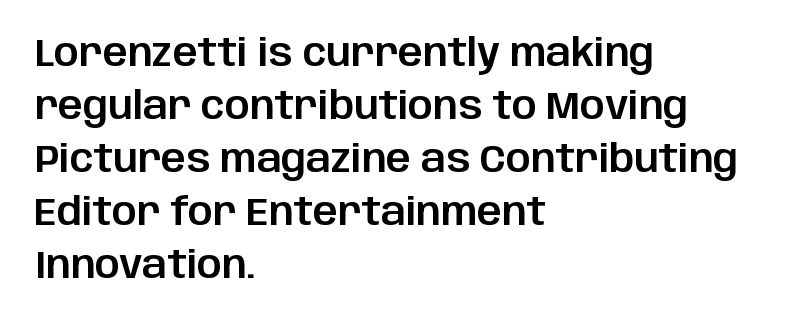
Q: Is the text italic (slanted)? A: No, it is upright.
Q: Is the typeface a serif or a sans-serif typeface? A: Sans-serif.
Q: Is the text underlined? A: No.
Q: How is the paragraph aligned? A: Left-aligned.
Q: Is the spacing between letters normal or unusually wide? A: Normal.
Q: Is the spacing between lines tight, normal or loose? A: Normal.
Q: Width (condensed, normal, or wide)? A: Normal.
Q: Stroke contrast? A: Low.
Q: x-height? A: Large.
Q: Monospaced? A: No.
